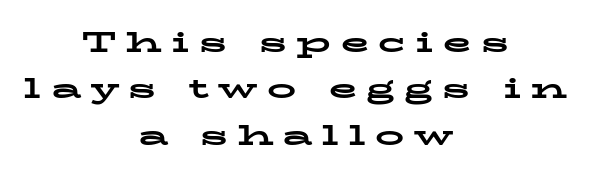
The image shows 29 px bold, wide serif type, upright; set centered, normal line spacing (1.6x), unusually wide letter spacing (+0.33 em), not underlined; low stroke contrast and a medium x-height.
